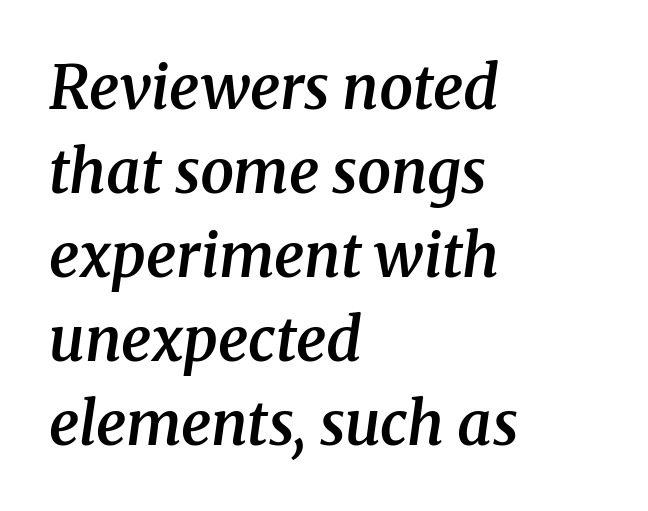
The image shows 60 px semibold serif type, italic (leaning right); set left-aligned, normal line spacing (1.4x), normal letter spacing, not underlined; medium stroke contrast and a medium x-height.
